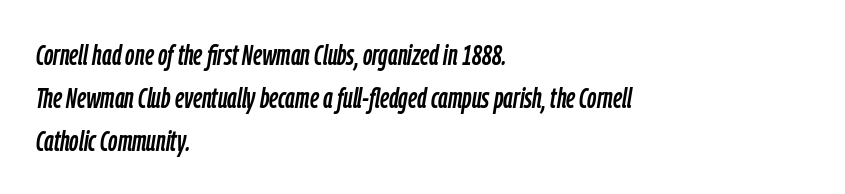
{"italic": "yes", "lean": "right", "slant_degrees": 9, "width": "condensed", "stroke_contrast": "low", "x_height": "medium", "monospaced": "no", "underline": "no", "align": "left", "line_spacing": "normal", "line_spacing_ratio": 1.48, "letter_spacing": "normal", "letter_spacing_em": 0.0, "glyph_px": 29}
